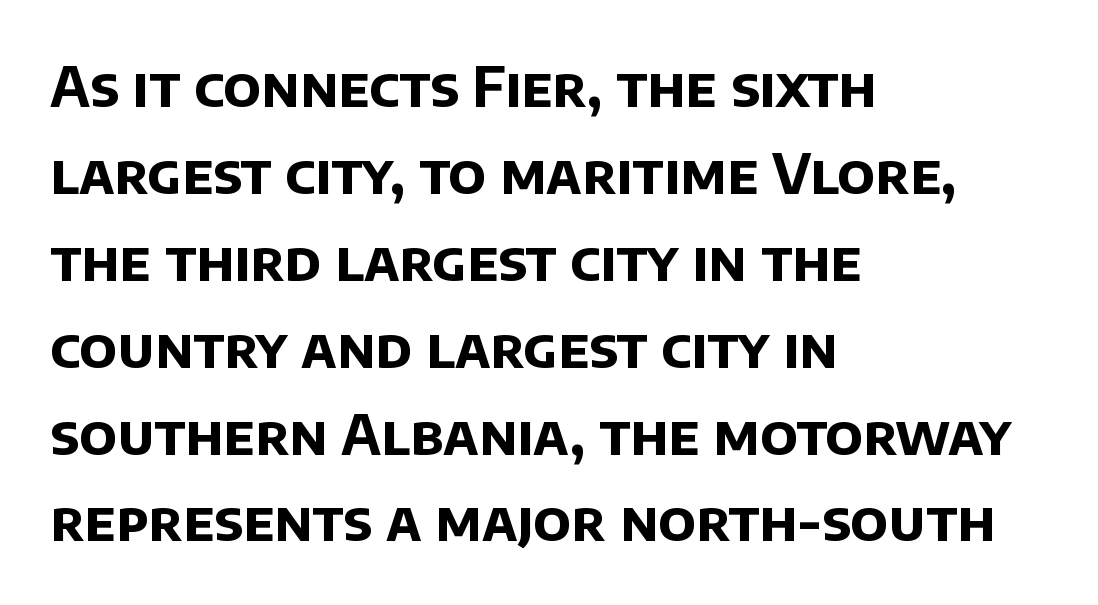
Q: Is the text bold? A: Yes.
Q: Is the typeface a serif or a sans-serif typeface? A: Sans-serif.
Q: Is the text underlined? A: No.
Q: How is the paragraph aligned? A: Left-aligned.
Q: Is the spacing between letters normal or unusually wide? A: Normal.
Q: Is the spacing between lines tight, normal or loose? A: Normal.
Q: Width (condensed, normal, or wide)? A: Normal.
Q: Stroke contrast? A: Low.
Q: x-height? A: Large.
Q: Monospaced? A: No.
